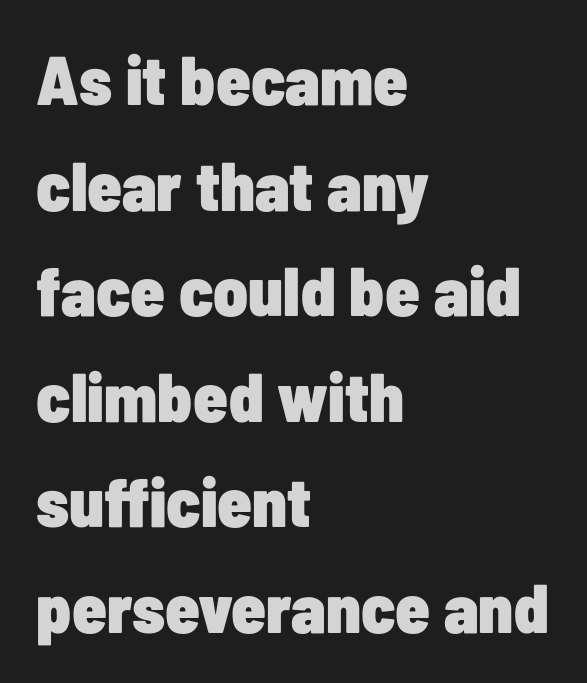
Q: Is the text bold? A: Yes.
Q: Is the text italic (slanted)? A: No, it is upright.
Q: Is the typeface a serif or a sans-serif typeface? A: Sans-serif.
Q: Is the text underlined? A: No.
Q: How is the paragraph aligned? A: Left-aligned.
Q: Is the spacing between letters normal or unusually wide? A: Normal.
Q: Is the spacing between lines tight, normal or loose? A: Normal.
Q: Width (condensed, normal, or wide)? A: Condensed.
Q: Stroke contrast? A: Low.
Q: x-height? A: Medium.
Q: Monospaced? A: No.
